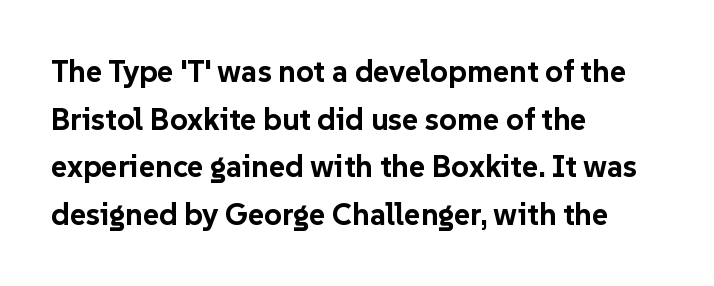
The image shows 31 px bold sans-serif type, upright; set left-aligned, normal line spacing (1.54x), normal letter spacing, not underlined; low stroke contrast and a medium x-height.
